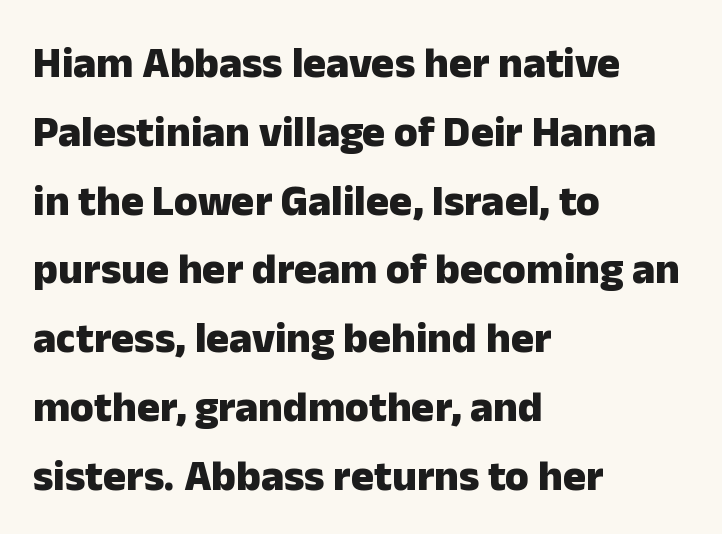
{"serif": "no", "italic": "no", "bold": "yes", "weight": "heavy", "width": "normal", "stroke_contrast": "low", "x_height": "medium", "monospaced": "no", "underline": "no", "align": "left", "line_spacing": "normal", "line_spacing_ratio": 1.6, "letter_spacing": "normal", "letter_spacing_em": 0.0, "glyph_px": 43}
